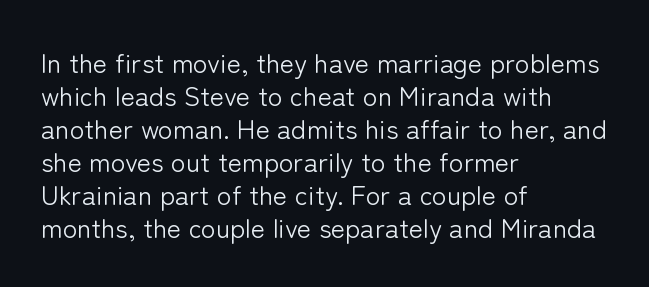
{"italic": "no", "bold": "no", "underline": "no", "align": "left", "line_spacing_ratio": 1.22, "letter_spacing": "normal", "letter_spacing_em": 0.0, "glyph_px": 27}
